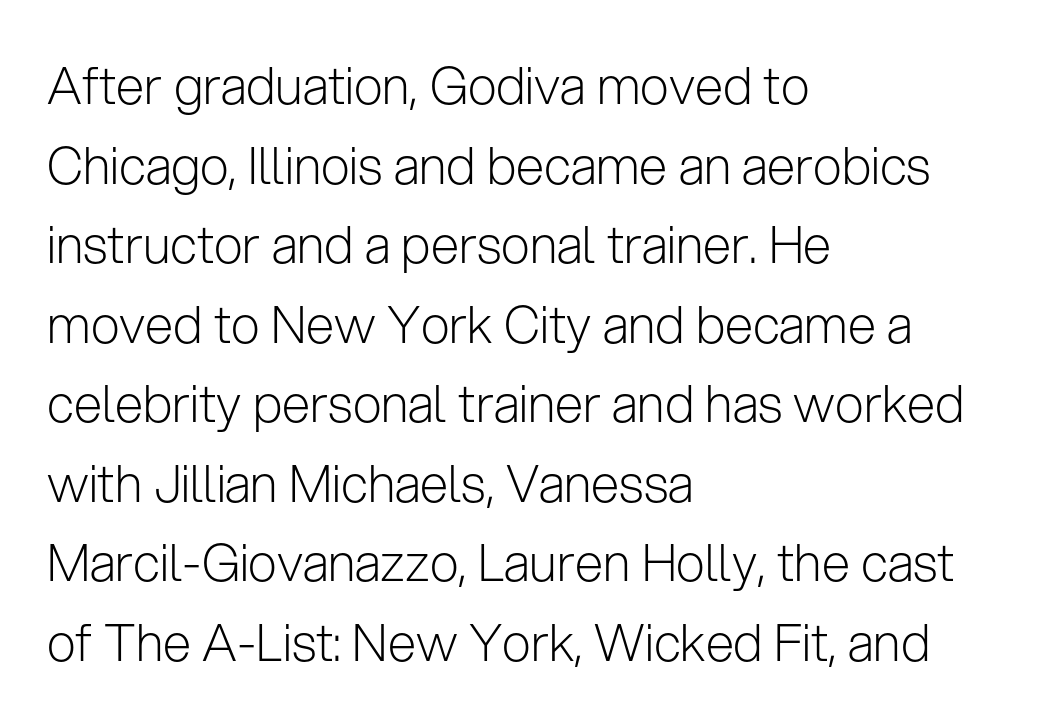
Stems and bowls with no extra thickness — not bold. Serifs: no, the terminals of the letterforms are clean. Posture: vertical. Varying glyph widths throughout — classic text-font behaviour. Each row of text sits above clean, open space. The lines in this sample share a left origin and differ only in where they stop.
